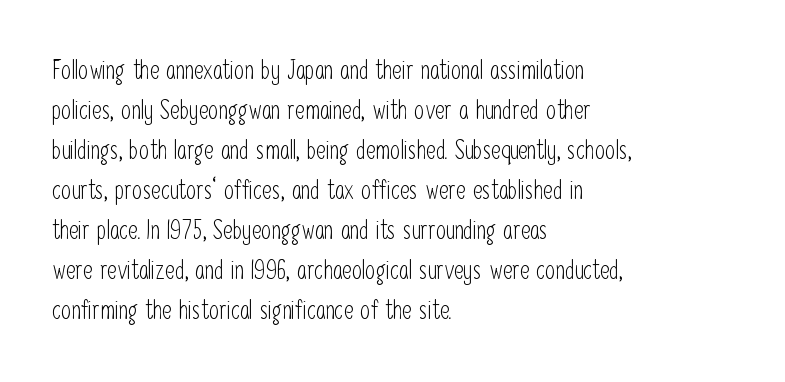
{"italic": "no", "bold": "no", "underline": "no", "align": "left", "line_spacing": "normal", "line_spacing_ratio": 1.54, "letter_spacing": "normal", "letter_spacing_em": 0.0, "glyph_px": 26}
